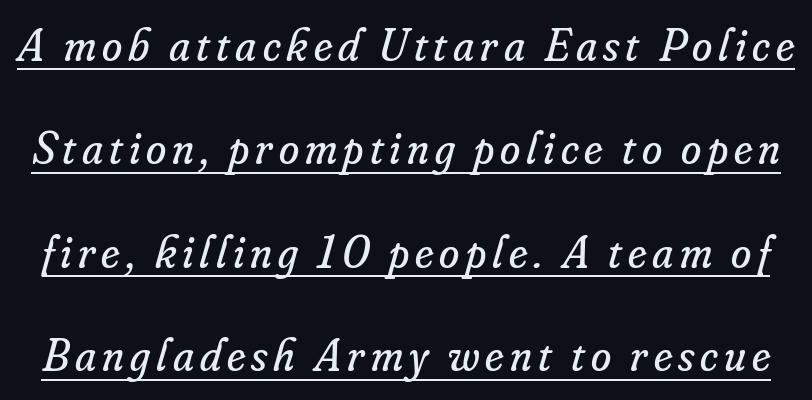
The image shows 46 px regular-weight serif type, italic (leaning right); set loose line spacing (2.25x), underlined; low stroke contrast and a small x-height.
